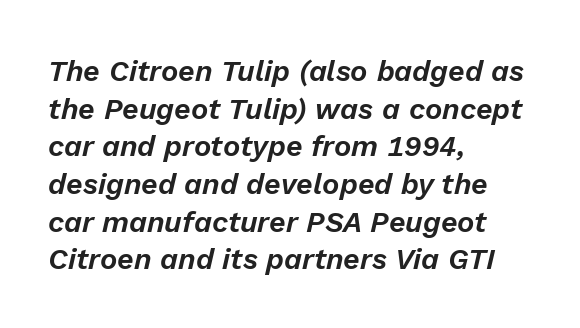
Horizontal alignment here is leftward, the default for most running prose. The foot of each line stays bare and open. These lines are rendered in a variable-pitch font. Vertical spacing — default.
